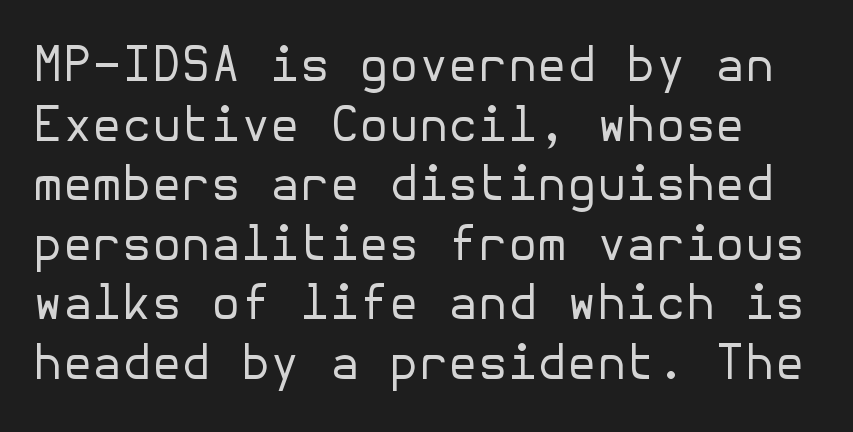
Honestly, there is no underline to notice here at all. Compared with typical body copy, the letter spacing here is the same. The lettering stays uniformly vertical, giving the passage a roman look. Caption: face not bold, strokes unweighted. I'd call this a sans setting — the letters go barefoot.
